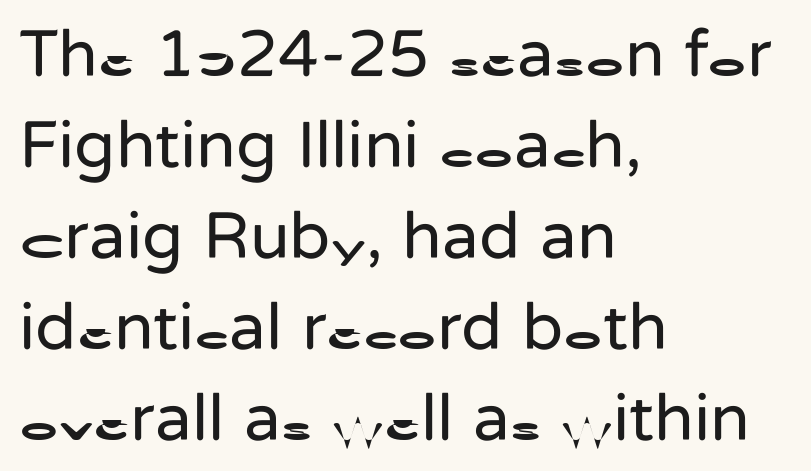
{"serif": "no", "italic": "no", "bold": "no", "weight": "regular", "width": "normal", "stroke_contrast": "low", "x_height": "medium", "monospaced": "no", "underline": "no", "align": "left", "line_spacing": "normal", "line_spacing_ratio": 1.36, "letter_spacing": "normal", "letter_spacing_em": 0.0, "glyph_px": 67}
